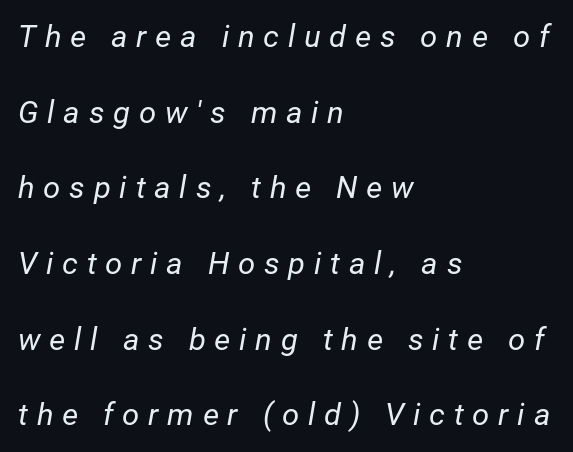
Q: Is the text bold? A: No.
Q: Is the text italic (slanted)? A: Yes, it leans right by about 12 degrees.
Q: Is the text underlined? A: No.
Q: How is the paragraph aligned? A: Left-aligned.
Q: Is the spacing between letters normal or unusually wide? A: Unusually wide.
Q: Is the spacing between lines tight, normal or loose? A: Loose.
Q: Width (condensed, normal, or wide)? A: Normal.
Q: Stroke contrast? A: Low.
Q: x-height? A: Medium.
Q: Monospaced? A: No.
